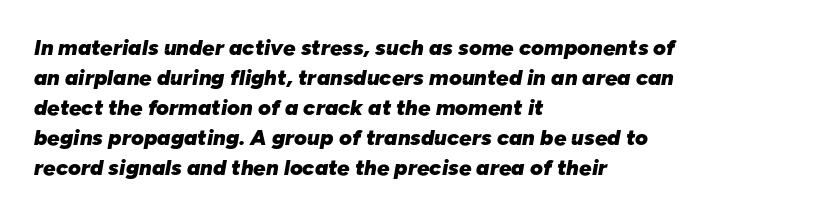
The image shows 22 px bold type, italic (leaning right); set left-aligned, normal line spacing (1.36x), normal letter spacing, not underlined.
